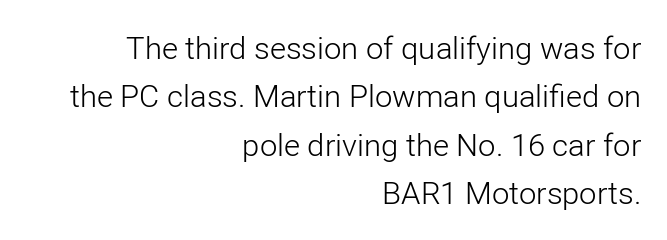
{"serif": "no", "italic": "no", "bold": "no", "weight": "light", "width": "normal", "stroke_contrast": "low", "x_height": "medium", "monospaced": "no", "underline": "no", "align": "right", "line_spacing": "normal", "line_spacing_ratio": 1.56, "letter_spacing": "normal", "letter_spacing_em": 0.0, "glyph_px": 31}
